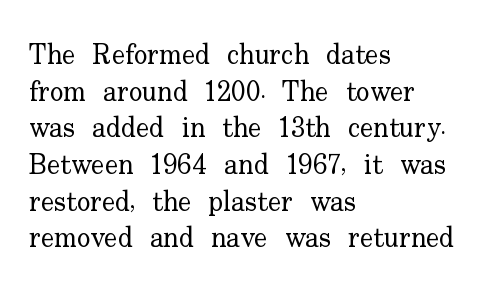
The image shows 28 px regular-weight serif type, upright; set left-aligned, normal line spacing (1.31x), normal letter spacing, not underlined; low stroke contrast and a small x-height.
